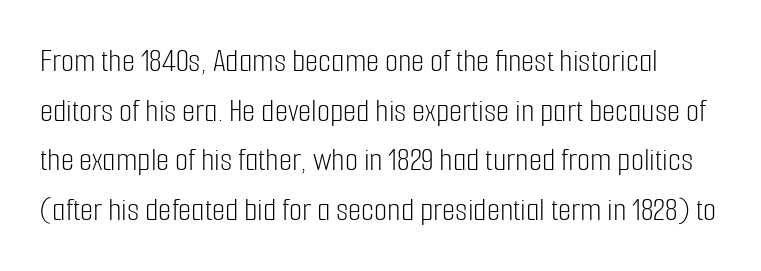
{"serif": "no", "italic": "no", "bold": "no", "weight": "light", "width": "condensed", "stroke_contrast": "low", "x_height": "medium", "monospaced": "no", "underline": "no", "line_spacing": "normal", "line_spacing_ratio": 1.46, "letter_spacing": "normal", "letter_spacing_em": 0.0, "glyph_px": 34}
